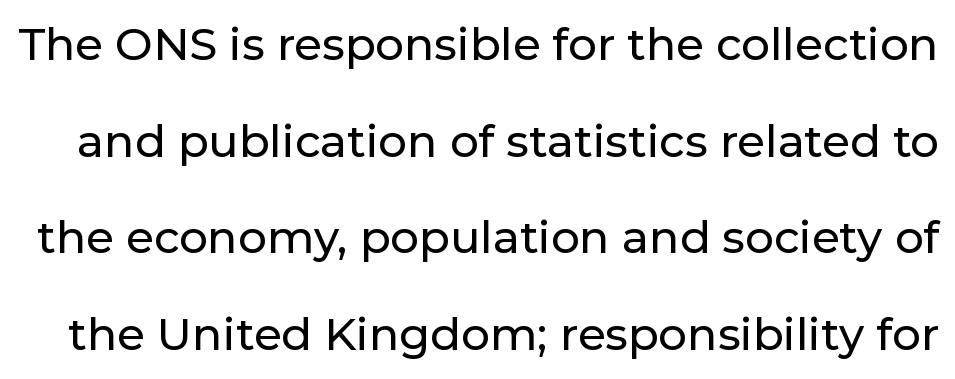
Q: Is the text italic (slanted)? A: No, it is upright.
Q: Is the typeface a serif or a sans-serif typeface? A: Sans-serif.
Q: Is the text underlined? A: No.
Q: Is the spacing between letters normal or unusually wide? A: Normal.
Q: Is the spacing between lines tight, normal or loose? A: Loose.
Q: Width (condensed, normal, or wide)? A: Normal.
Q: Stroke contrast? A: Low.
Q: x-height? A: Medium.
Q: Monospaced? A: No.
